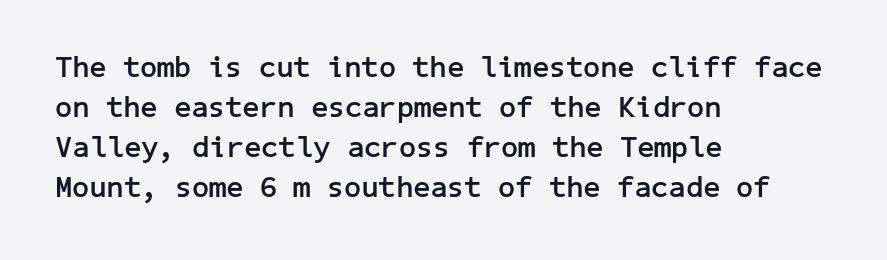
{"serif": "no", "italic": "no", "bold": "yes", "weight": "semibold", "width": "normal", "stroke_contrast": "low", "x_height": "medium", "underline": "no", "align": "left", "line_spacing": "normal", "line_spacing_ratio": 1.33, "letter_spacing": "normal", "letter_spacing_em": 0.0, "glyph_px": 30}
